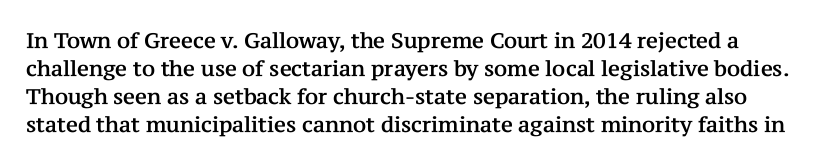
{"italic": "no", "underline": "no", "line_spacing": "normal", "line_spacing_ratio": 1.33, "letter_spacing": "normal", "letter_spacing_em": 0.0, "glyph_px": 21}
